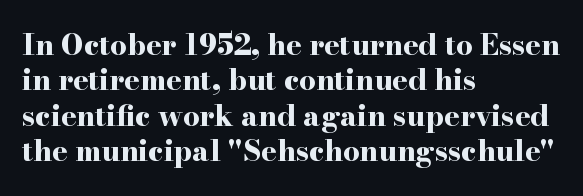
{"serif": "yes", "italic": "no", "bold": "yes", "weight": "bold", "width": "wide", "stroke_contrast": "high", "x_height": "small", "monospaced": "no", "underline": "no", "align": "left", "line_spacing_ratio": 1.22, "letter_spacing": "normal", "letter_spacing_em": 0.0, "glyph_px": 29}
